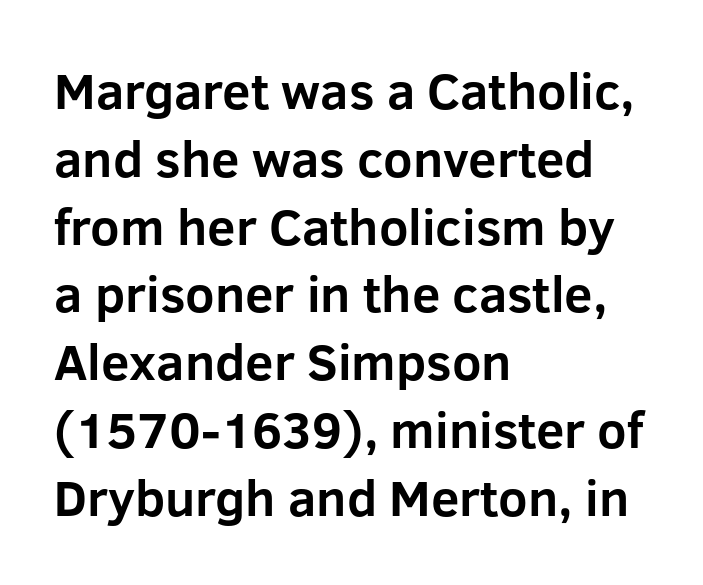
{"serif": "no", "italic": "no", "bold": "yes", "weight": "bold", "width": "normal", "stroke_contrast": "low", "x_height": "medium", "monospaced": "no", "underline": "no", "align": "left", "line_spacing": "normal", "line_spacing_ratio": 1.33, "letter_spacing": "normal", "letter_spacing_em": 0.0, "glyph_px": 51}
